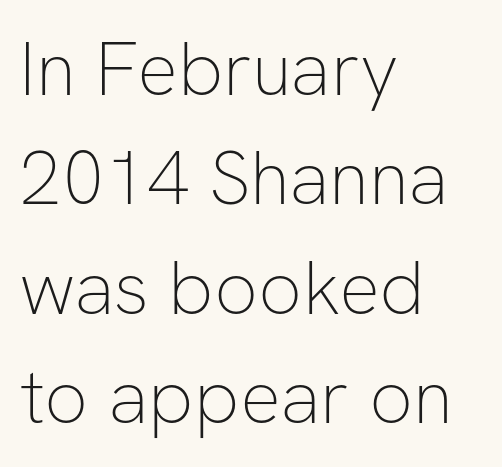
Q: Is the text bold? A: No.
Q: Is the text italic (slanted)? A: No, it is upright.
Q: Is the typeface a serif or a sans-serif typeface? A: Sans-serif.
Q: Is the text underlined? A: No.
Q: How is the paragraph aligned? A: Left-aligned.
Q: Is the spacing between letters normal or unusually wide? A: Normal.
Q: Is the spacing between lines tight, normal or loose? A: Normal.
Q: Width (condensed, normal, or wide)? A: Normal.
Q: Stroke contrast? A: Low.
Q: x-height? A: Medium.
Q: Monospaced? A: No.
